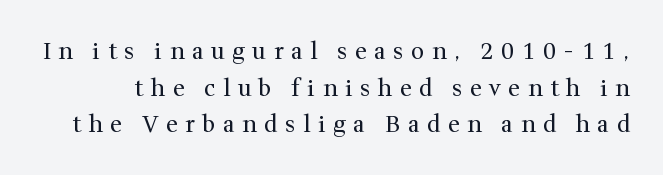
{"italic": "no", "bold": "no", "underline": "no", "line_spacing": "normal", "line_spacing_ratio": 1.59, "letter_spacing": "wide", "letter_spacing_em": 0.33, "glyph_px": 23}
